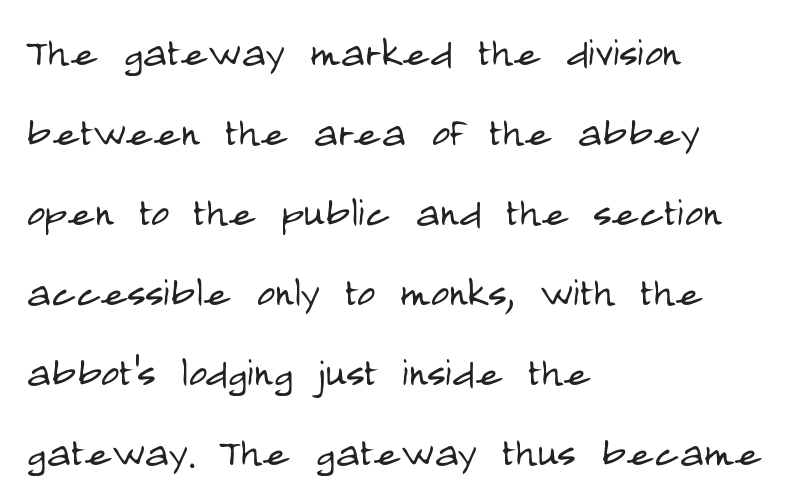
{"serif": "no", "italic": "no", "bold": "no", "weight": "light", "width": "condensed", "stroke_contrast": "low", "x_height": "large", "monospaced": "no", "underline": "no", "align": "left", "line_spacing": "normal", "line_spacing_ratio": 1.6, "letter_spacing": "normal", "letter_spacing_em": 0.0, "glyph_px": 50}
